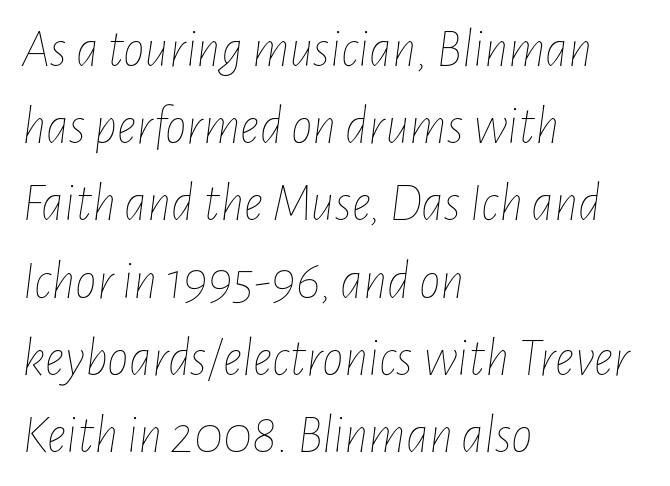
Standard letterfit; no display-style spreading of the glyphs. The whole block is typeset with a tilt. Looks like regular typesetting: each glyph gets only the width it needs. The paragraph has a hard left edge and a soft right edge. Stroke thickness stays within the range of a standard reading face or lighter.
